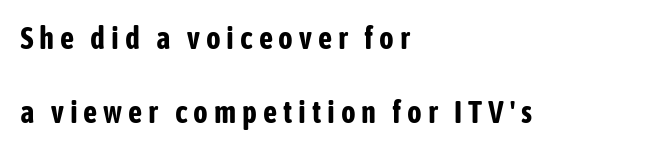
The image shows 31 px bold, condensed sans-serif type, upright; set left-aligned, loose line spacing (2.4x), not underlined; low stroke contrast and a medium x-height.
